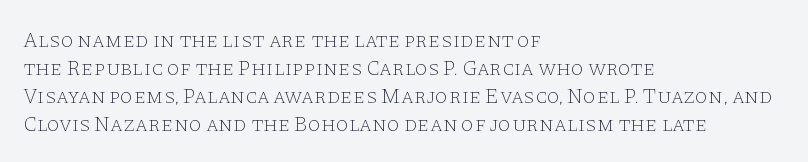
Visually the block forms a straight wall on the left and a jagged coastline on the right. Style check: upright. Bold? No — there's no thickening of the strokes. Notice how descenders clear the ascenders below comfortably — that's standard leading. Each word holds together tightly as a unit, with standard inter-letter gaps.
